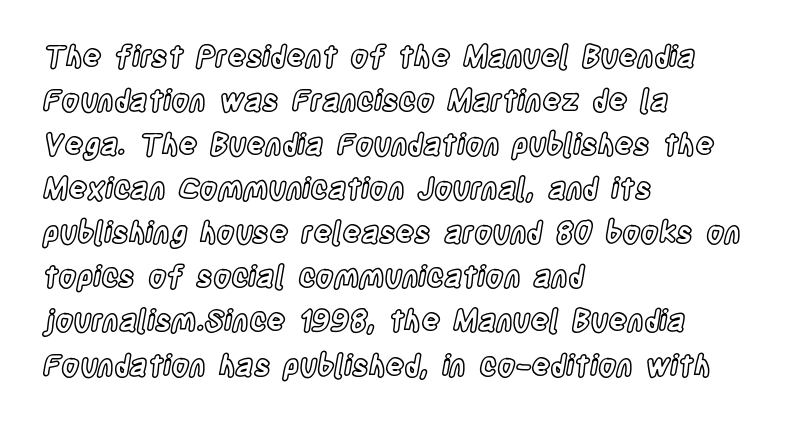
The strip under each line holds only bare page. Here the glyphs are tracked normally, forming tight word shapes. Normally led — the rows are evenly, conventionally spaced. These lines stack with their left ends in a neat column. Each letter keeps its own natural width here, so spacing adapts to shape.
